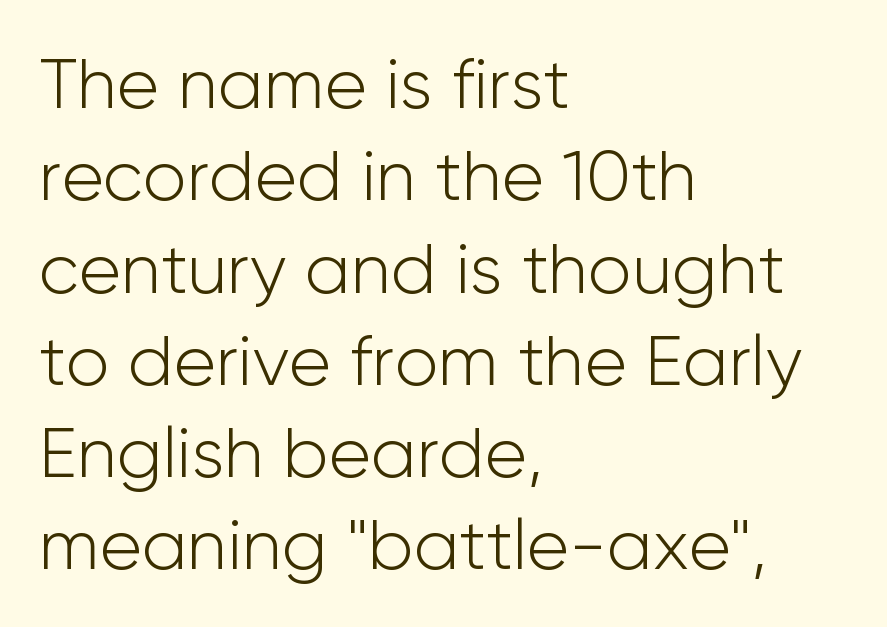
The image shows 71 px light sans-serif type, upright; set left-aligned, normal line spacing (1.3x), normal letter spacing, not underlined; low stroke contrast and a medium x-height.
